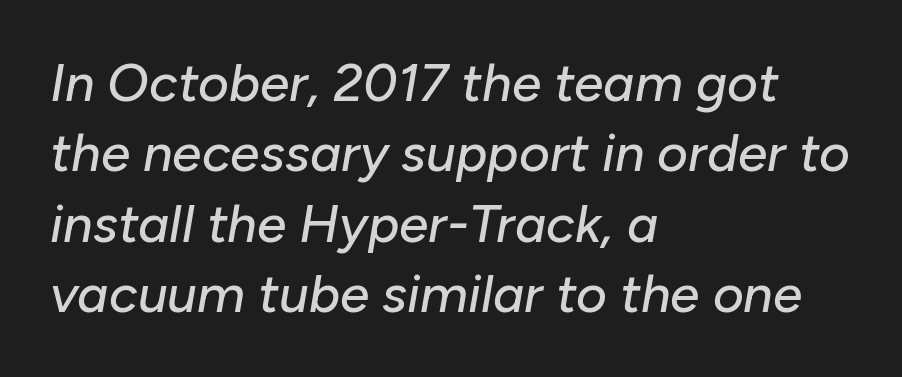
Q: Is the text italic (slanted)? A: Yes, it leans right by about 10 degrees.
Q: Is the text underlined? A: No.
Q: How is the paragraph aligned? A: Left-aligned.
Q: Is the spacing between letters normal or unusually wide? A: Normal.
Q: Is the spacing between lines tight, normal or loose? A: Normal.
Q: Width (condensed, normal, or wide)? A: Normal.
Q: Stroke contrast? A: Low.
Q: x-height? A: Medium.
Q: Monospaced? A: No.
